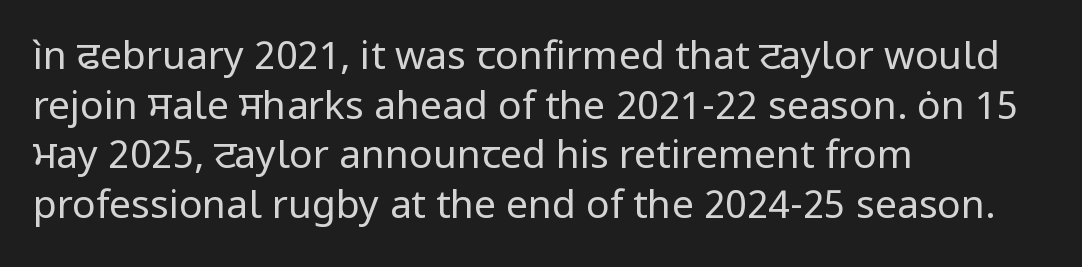
Q: Is the text bold? A: No.
Q: Is the text italic (slanted)? A: No, it is upright.
Q: Is the typeface a serif or a sans-serif typeface? A: Sans-serif.
Q: Is the text underlined? A: No.
Q: How is the paragraph aligned? A: Left-aligned.
Q: Is the spacing between letters normal or unusually wide? A: Normal.
Q: Is the spacing between lines tight, normal or loose? A: Normal.
Q: Width (condensed, normal, or wide)? A: Normal.
Q: Stroke contrast? A: Low.
Q: x-height? A: Medium.
Q: Monospaced? A: No.
